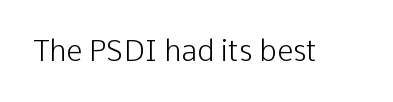
Q: Is the text bold? A: No.
Q: Is the text italic (slanted)? A: No, it is upright.
Q: Is the typeface a serif or a sans-serif typeface? A: Sans-serif.
Q: Is the text underlined? A: No.
Q: Is the spacing between letters normal or unusually wide? A: Normal.
Q: Width (condensed, normal, or wide)? A: Normal.
Q: Stroke contrast? A: Low.
Q: x-height? A: Medium.
Q: Monospaced? A: No.
